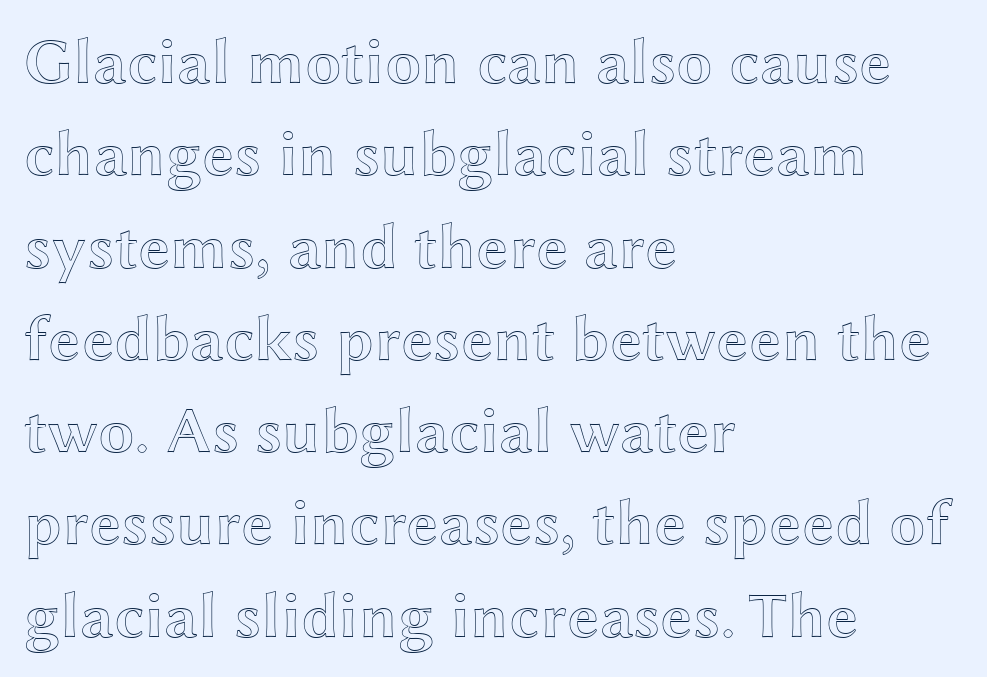
{"italic": "no", "width": "wide", "x_height": "medium", "monospaced": "no", "underline": "no", "align": "left", "line_spacing": "normal", "line_spacing_ratio": 1.42, "letter_spacing": "normal", "letter_spacing_em": 0.0, "glyph_px": 65}
